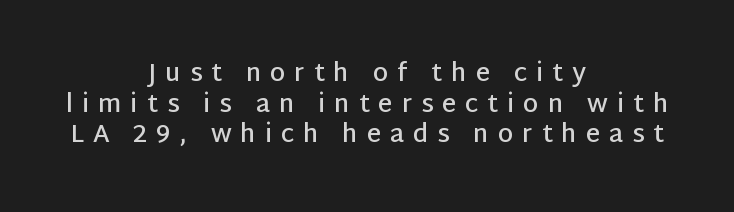
The image shows 25 px text type, upright; set centered, line spacing 1.23x, unusually wide letter spacing (+0.35 em), not underlined.
